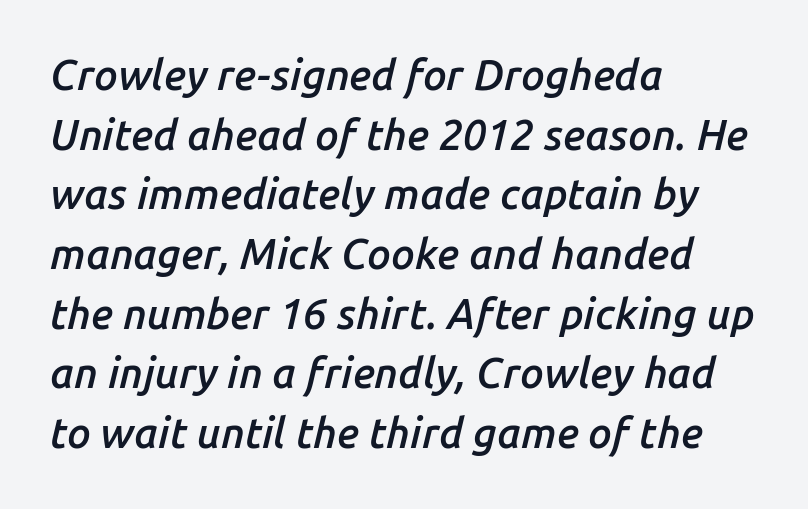
The letters advance in unequal steps, a hallmark of proportional type. Descenders are the only things crossing below the line. Vertically, the passage feels balanced, rows spaced as you'd expect. The passage shown leans; its letterforms are oblique. The gaps between neighbouring characters are ordinary and unremarkable.
